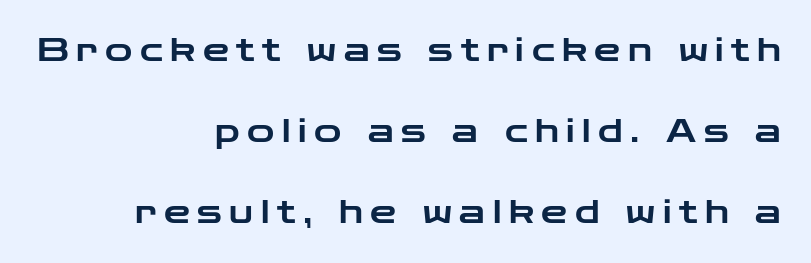
{"serif": "no", "italic": "no", "width": "wide", "stroke_contrast": "low", "x_height": "medium", "monospaced": "no", "underline": "no", "align": "right", "line_spacing": "loose", "line_spacing_ratio": 2.46, "letter_spacing": "wide", "letter_spacing_em": 0.23, "glyph_px": 33}
